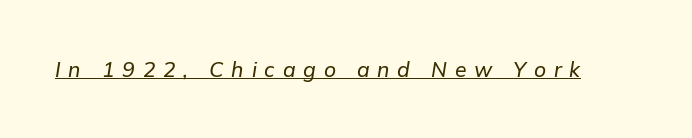
{"italic": "yes", "lean": "right", "slant_degrees": 9, "underline": "yes", "letter_spacing": "wide", "letter_spacing_em": 0.37, "glyph_px": 21}
